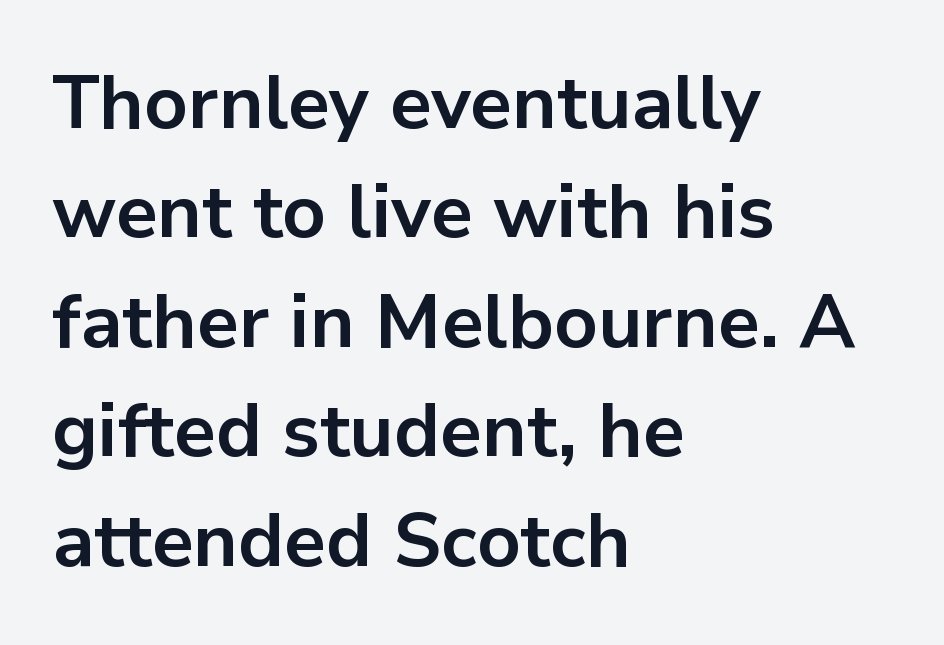
Q: Is the text bold? A: Yes.
Q: Is the text italic (slanted)? A: No, it is upright.
Q: Is the typeface a serif or a sans-serif typeface? A: Sans-serif.
Q: Is the text underlined? A: No.
Q: How is the paragraph aligned? A: Left-aligned.
Q: Is the spacing between letters normal or unusually wide? A: Normal.
Q: Is the spacing between lines tight, normal or loose? A: Normal.
Q: Width (condensed, normal, or wide)? A: Normal.
Q: Stroke contrast? A: Low.
Q: x-height? A: Medium.
Q: Monospaced? A: No.
